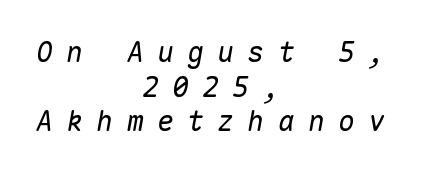
{"italic": "yes", "lean": "right", "slant_degrees": 10, "width": "normal", "stroke_contrast": "medium", "x_height": "medium", "monospaced": "yes", "underline": "no", "align": "center", "line_spacing_ratio": 1.24, "letter_spacing": "wide", "letter_spacing_em": 0.48, "glyph_px": 28}
